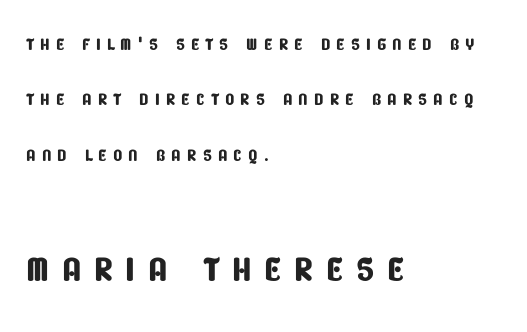
The image shows 49 px condensed sans-serif type; set left-aligned, loose line spacing (2.31x), unusually wide letter spacing (+0.25 em), not underlined; the second (bottom) block is 2.04x larger; low stroke contrast and a large x-height.
